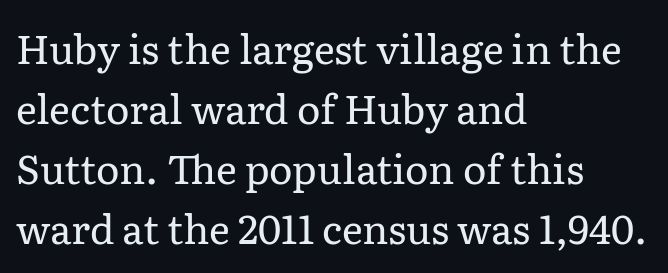
Q: Is the text bold? A: No.
Q: Is the text italic (slanted)? A: No, it is upright.
Q: Is the typeface a serif or a sans-serif typeface? A: Serif.
Q: Is the text underlined? A: No.
Q: How is the paragraph aligned? A: Left-aligned.
Q: Is the spacing between letters normal or unusually wide? A: Normal.
Q: Is the spacing between lines tight, normal or loose? A: Normal.
Q: Width (condensed, normal, or wide)? A: Normal.
Q: Stroke contrast? A: Low.
Q: x-height? A: Medium.
Q: Monospaced? A: No.
